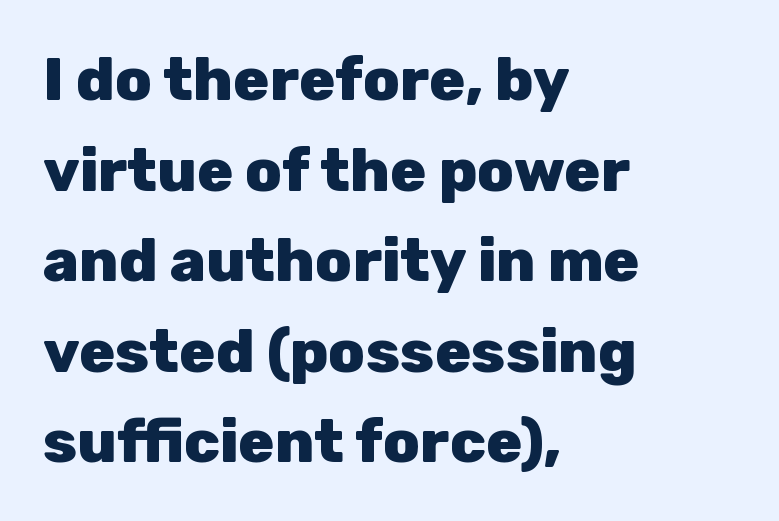
Q: Is the text bold? A: Yes.
Q: Is the text italic (slanted)? A: No, it is upright.
Q: Is the typeface a serif or a sans-serif typeface? A: Sans-serif.
Q: Is the text underlined? A: No.
Q: How is the paragraph aligned? A: Left-aligned.
Q: Is the spacing between letters normal or unusually wide? A: Normal.
Q: Is the spacing between lines tight, normal or loose? A: Normal.
Q: Width (condensed, normal, or wide)? A: Normal.
Q: Stroke contrast? A: Low.
Q: x-height? A: Medium.
Q: Monospaced? A: No.
